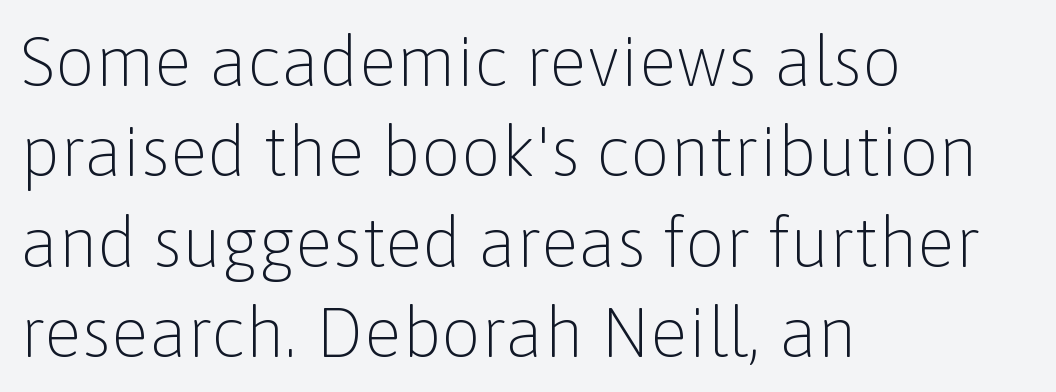
Q: Is the text bold? A: No.
Q: Is the text italic (slanted)? A: No, it is upright.
Q: Is the typeface a serif or a sans-serif typeface? A: Sans-serif.
Q: Is the text underlined? A: No.
Q: How is the paragraph aligned? A: Left-aligned.
Q: Is the spacing between letters normal or unusually wide? A: Normal.
Q: Is the spacing between lines tight, normal or loose? A: Normal.
Q: Width (condensed, normal, or wide)? A: Normal.
Q: Stroke contrast? A: Low.
Q: x-height? A: Medium.
Q: Monospaced? A: No.
